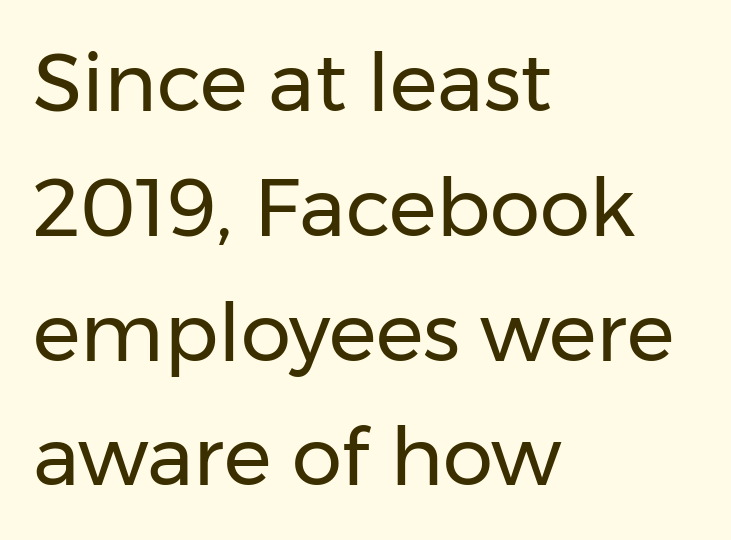
Italic? Not at all — the glyphs are vertical. Words appear dense and cohesive because spacing is normal. Varying glyph widths throughout — classic text-font behaviour. These lines are set flush left with a ragged right edge.
